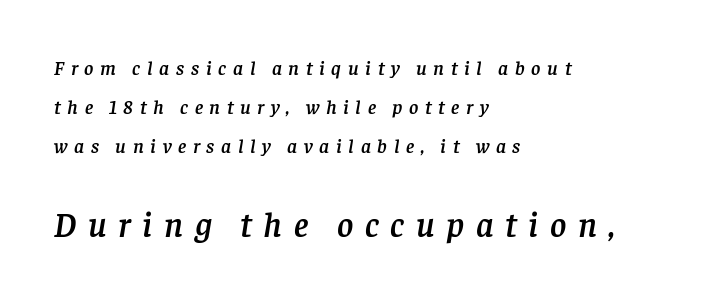
The image shows 35 px serif type, italic (leaning right); set left-aligned, loose line spacing (1.96x), unusually wide letter spacing (+0.33 em), not underlined; the second (bottom) block is 1.75x larger; low stroke contrast and a large x-height.
